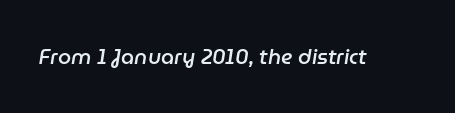
Q: Is the text bold? A: Semi-bold.
Q: Is the text italic (slanted)? A: Yes, it leans right by about 9 degrees.
Q: Is the text underlined? A: No.
Q: Is the spacing between letters normal or unusually wide? A: Normal.
